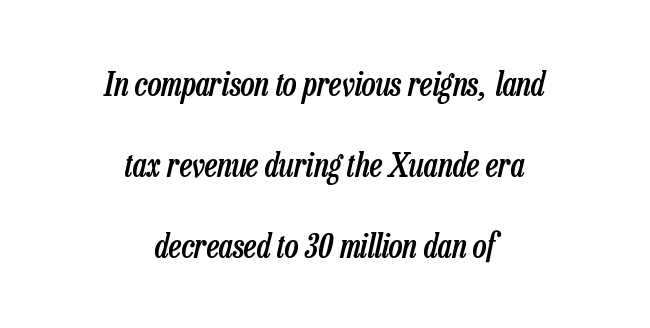
{"italic": "yes", "lean": "right", "slant_degrees": 13, "bold": "semi", "weight": "semibold", "width": "condensed", "stroke_contrast": "low", "x_height": "medium", "monospaced": "no", "underline": "no", "align": "center", "line_spacing": "loose", "line_spacing_ratio": 2.46, "letter_spacing": "normal", "letter_spacing_em": 0.0, "glyph_px": 33}
